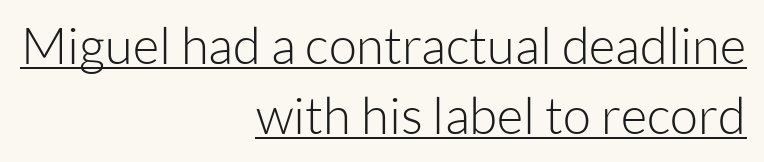
The image shows 51 px light sans-serif type, upright; set right-aligned, normal line spacing (1.37x), normal letter spacing, underlined; low stroke contrast and a medium x-height.
